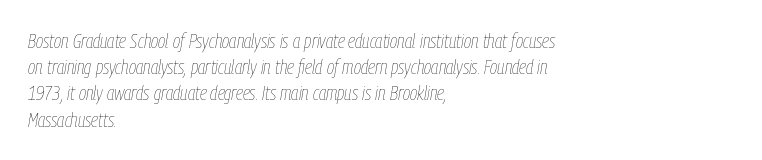
Q: Is the text bold? A: No.
Q: Is the text italic (slanted)? A: Yes, it leans right by about 9 degrees.
Q: Is the text underlined? A: No.
Q: How is the paragraph aligned? A: Left-aligned.
Q: Is the spacing between letters normal or unusually wide? A: Normal.
Q: Is the spacing between lines tight, normal or loose? A: Normal.
